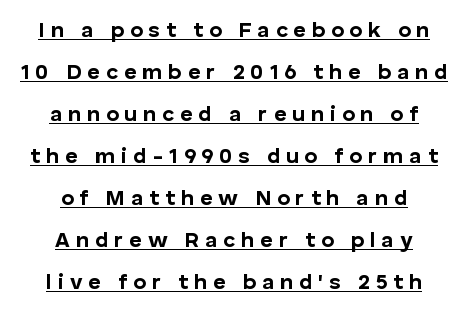
Q: Is the text bold? A: Yes.
Q: Is the text italic (slanted)? A: No, it is upright.
Q: Is the text underlined? A: Yes.
Q: How is the paragraph aligned? A: Centered.
Q: Is the spacing between letters normal or unusually wide? A: Unusually wide.
Q: Is the spacing between lines tight, normal or loose? A: Loose.
